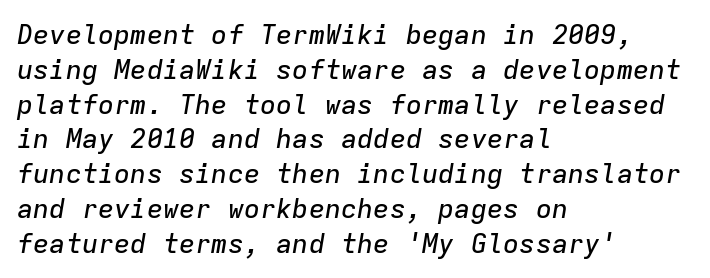
Plain, unruled lines of type. If you drew a ruler down the left edge, every line would touch it. Slanted lettering throughout. The rendering uses a moderate line-height, typical for paragraphs. Does extra space separate the letters? No, they use regular spacing.
